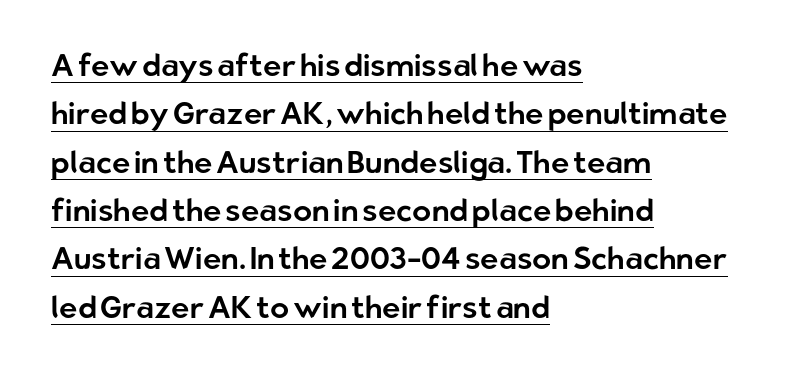
The image shows 31 px sans-serif type, upright; set left-aligned, normal line spacing (1.56x), normal letter spacing, underlined; low stroke contrast and a medium x-height.
